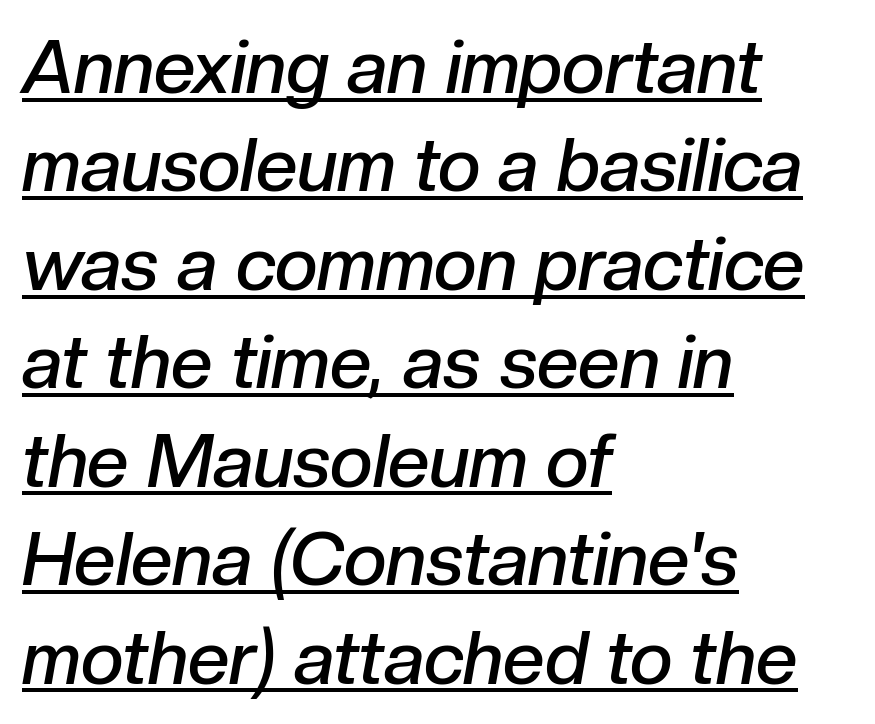
Q: Is the text bold? A: Semi-bold.
Q: Is the text italic (slanted)? A: Yes, it leans right by about 10 degrees.
Q: Is the text underlined? A: Yes.
Q: How is the paragraph aligned? A: Left-aligned.
Q: Is the spacing between letters normal or unusually wide? A: Normal.
Q: Is the spacing between lines tight, normal or loose? A: Normal.
Q: Width (condensed, normal, or wide)? A: Normal.
Q: Stroke contrast? A: Low.
Q: x-height? A: Medium.
Q: Monospaced? A: No.
